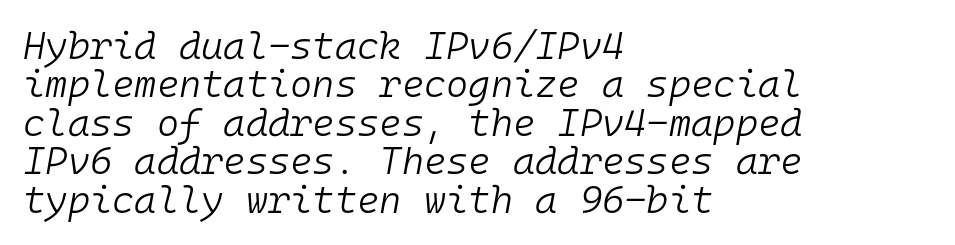
Q: Is the text bold? A: No.
Q: Is the text italic (slanted)? A: Yes, it leans right by about 10 degrees.
Q: Is the text underlined? A: No.
Q: How is the paragraph aligned? A: Left-aligned.
Q: Is the spacing between letters normal or unusually wide? A: Normal.
Q: Is the spacing between lines tight, normal or loose? A: Tight.
Q: Width (condensed, normal, or wide)? A: Normal.
Q: Stroke contrast? A: Low.
Q: x-height? A: Medium.
Q: Monospaced? A: Yes.
